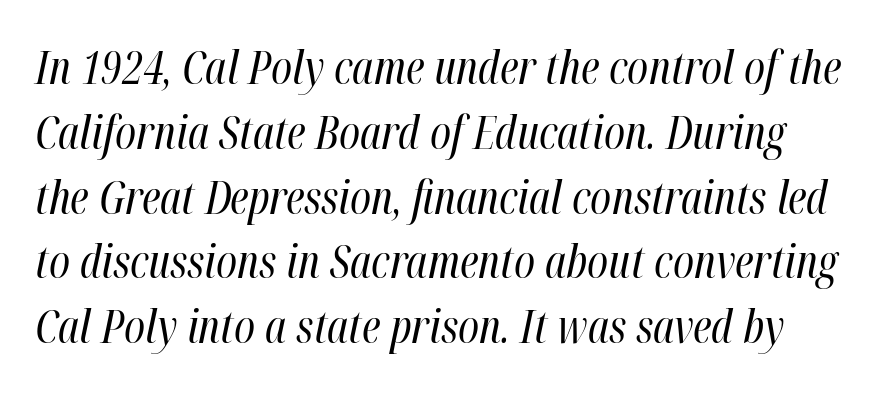
The image shows 45 px regular-weight, condensed type, italic (leaning right); set normal line spacing (1.44x), normal letter spacing, not underlined; high stroke contrast and a medium x-height.
